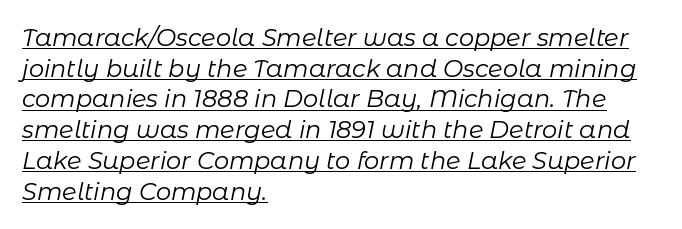
What decoration does the sample have? An underline. A classic flush-left, rag-right setting is used for this passage. Designer's note — italics engaged. The line texture is even and compact thanks to regular tracking.
